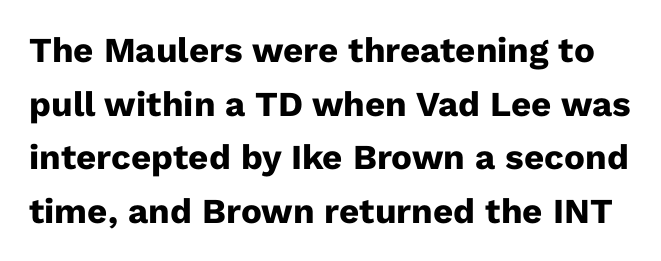
The letters are bold, with thick, heavy strokes. Descenders hang freely into open space. Compared with typical body copy, the letter spacing here is the same. Type style note: lacks serifs. Summary of vertical rhythm: regular, with standard interline spacing. Looks like regular typesetting: each glyph gets only the width it needs.
